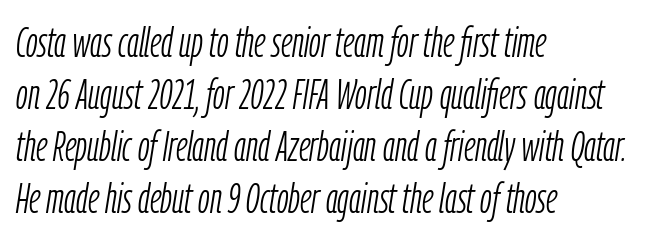
Q: Is the text bold? A: No.
Q: Is the text italic (slanted)? A: Yes, it leans right by about 9 degrees.
Q: Is the text underlined? A: No.
Q: How is the paragraph aligned? A: Left-aligned.
Q: Is the spacing between letters normal or unusually wide? A: Normal.
Q: Width (condensed, normal, or wide)? A: Condensed.
Q: Stroke contrast? A: Low.
Q: x-height? A: Medium.
Q: Monospaced? A: No.
